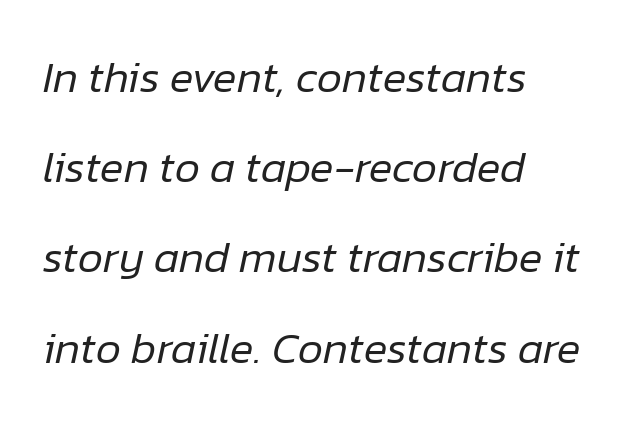
Q: Is the text bold? A: No.
Q: Is the text italic (slanted)? A: Yes, it leans right by about 12 degrees.
Q: Is the text underlined? A: No.
Q: How is the paragraph aligned? A: Left-aligned.
Q: Is the spacing between letters normal or unusually wide? A: Normal.
Q: Is the spacing between lines tight, normal or loose? A: Loose.
Q: Width (condensed, normal, or wide)? A: Normal.
Q: Stroke contrast? A: Low.
Q: x-height? A: Medium.
Q: Monospaced? A: No.
